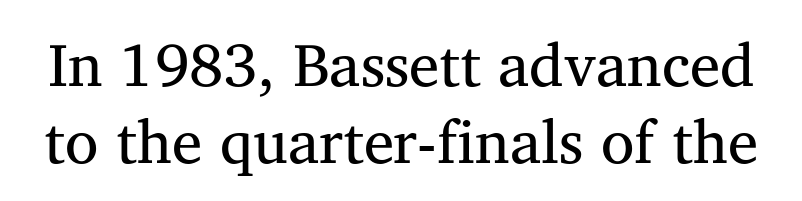
{"serif": "yes", "italic": "no", "bold": "no", "weight": "regular", "width": "normal", "stroke_contrast": "medium", "x_height": "medium", "monospaced": "no", "underline": "no", "line_spacing": "normal", "line_spacing_ratio": 1.27, "letter_spacing": "normal", "letter_spacing_em": 0.0, "glyph_px": 61}
